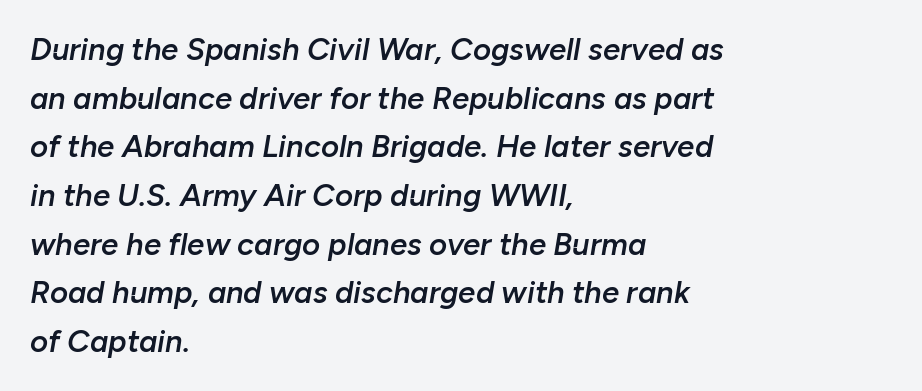
Default kerning and tracking; the words read as compact shapes. This is moderately heavy type, rendered in semibold. How would I describe the line gaps? Plain and ordinary. Character widths vary here, with narrow letters taking less room than wide ones. A bare baseline throughout the passage.
